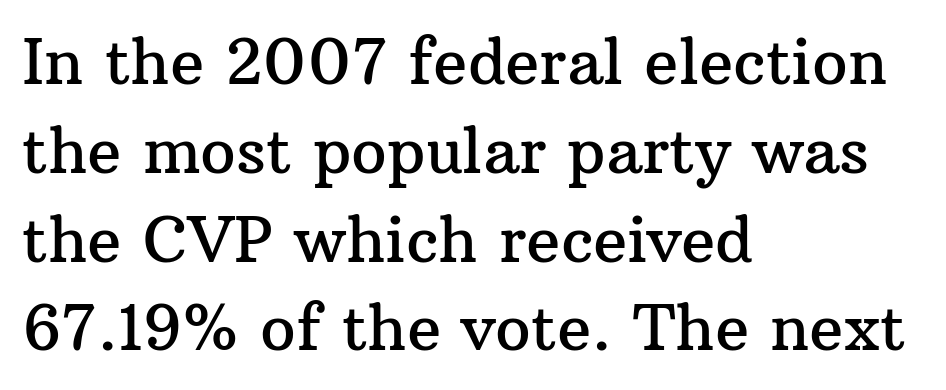
When letters stand straight like this, we call the style roman or upright. Honestly, the letter spacing is just normal — you wouldn't notice it. Rows of type keep a routine distance in the vertical direction. You can tell from the footed stems that serif type was used. Casual observation: everything's shoved over to the left. Descenders hang freely into open space.
